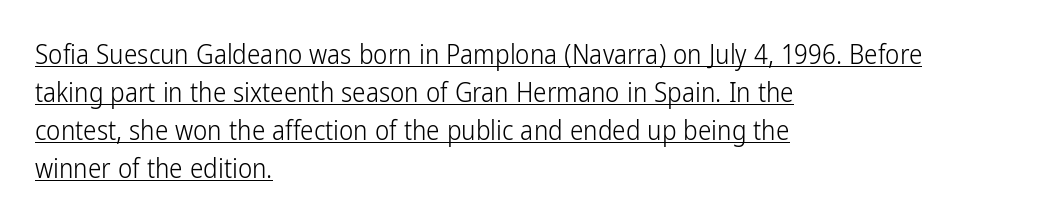
If you drew a ruler down the left edge, every line would touch it. A typesetter would call this zero additional tracking. The passage shown is not bold in any degree. Caption: lettering with a line underneath. Does the leading feel generous? No, just average. Do the letters lean? They stand straight.
